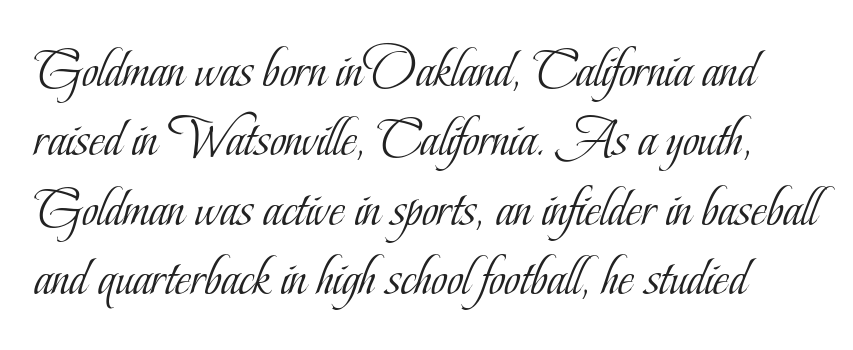
{"serif": "yes", "bold": "no", "weight": "light", "width": "condensed", "stroke_contrast": "low", "x_height": "small", "monospaced": "no", "underline": "no", "line_spacing": "normal", "line_spacing_ratio": 1.26, "letter_spacing": "normal", "letter_spacing_em": 0.0, "glyph_px": 55}
